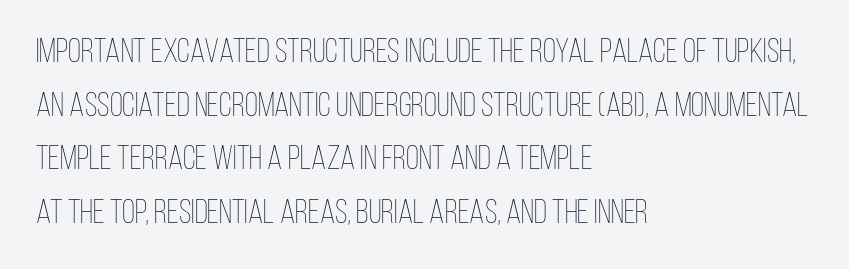
Q: Is the text bold? A: No.
Q: Is the text italic (slanted)? A: No, it is upright.
Q: Is the text underlined? A: No.
Q: How is the paragraph aligned? A: Left-aligned.
Q: Is the spacing between letters normal or unusually wide? A: Normal.
Q: Is the spacing between lines tight, normal or loose? A: Normal.
Q: Width (condensed, normal, or wide)? A: Condensed.
Q: Stroke contrast? A: Low.
Q: x-height? A: Large.
Q: Monospaced? A: No.
